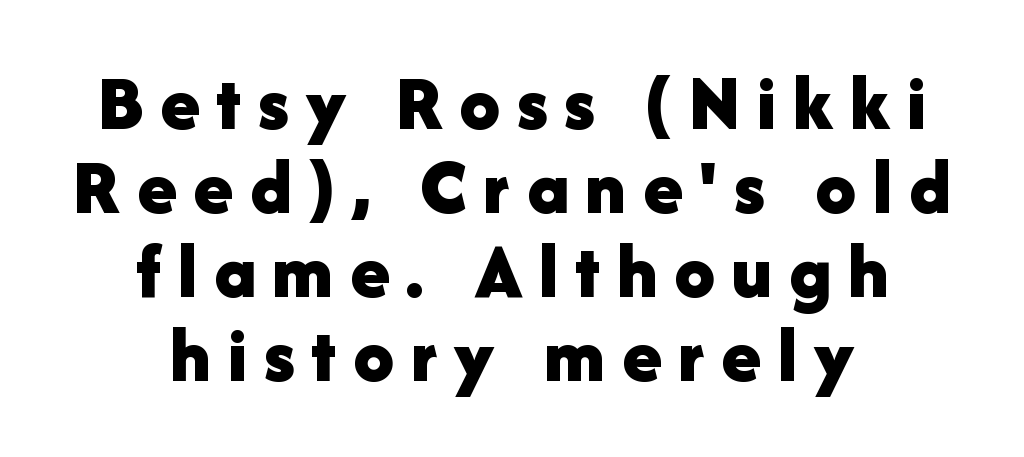
Nothing sits at the stroke ends, so this counts as sans-serif. Rendered with straight, roman letterforms. Compared with an ordinary text face, these strokes are far heavier — a full bold. This sample has the flowing, uneven cadence of proportional lettering. How would I describe the line gaps? Narrow and economical.
